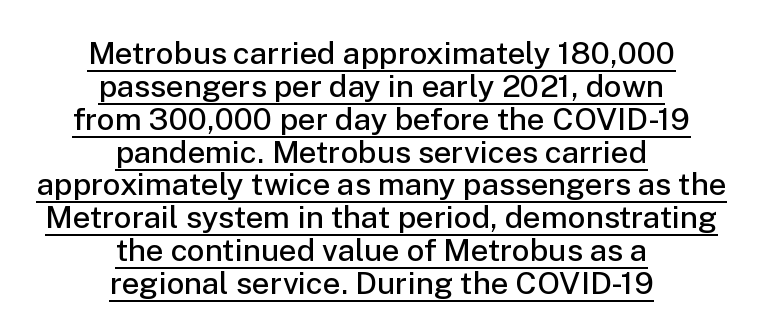
Q: Is the text bold? A: Semi-bold.
Q: Is the text italic (slanted)? A: No, it is upright.
Q: Is the typeface a serif or a sans-serif typeface? A: Sans-serif.
Q: Is the text underlined? A: Yes.
Q: How is the paragraph aligned? A: Centered.
Q: Is the spacing between letters normal or unusually wide? A: Normal.
Q: Is the spacing between lines tight, normal or loose? A: Tight.
Q: Width (condensed, normal, or wide)? A: Normal.
Q: Stroke contrast? A: Low.
Q: x-height? A: Medium.
Q: Monospaced? A: No.
